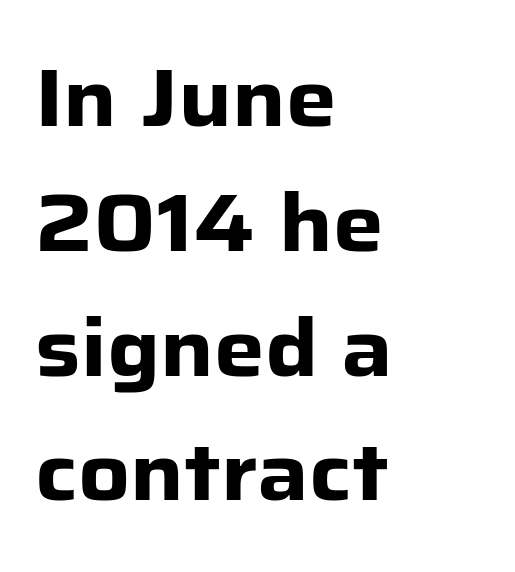
{"serif": "no", "italic": "no", "bold": "yes", "weight": "heavy", "width": "normal", "stroke_contrast": "low", "x_height": "medium", "monospaced": "no", "underline": "no", "align": "left", "line_spacing": "normal", "line_spacing_ratio": 1.56, "letter_spacing": "normal", "letter_spacing_em": 0.0, "glyph_px": 80}
